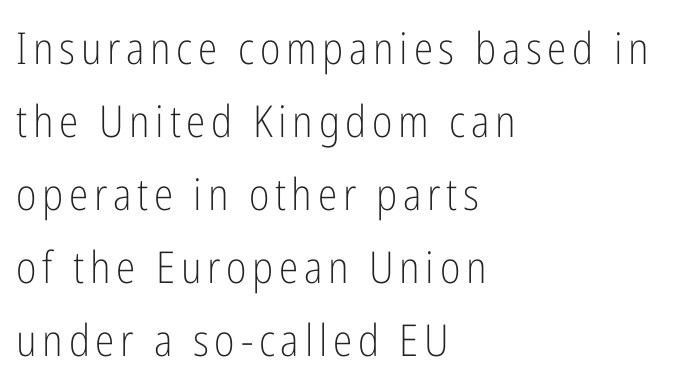
The gap between lines stays unmarked. The letters stand straight up with perfectly vertical stems. The setting favours the left margin, as ordinary paragraphs usually do. This rendering employs a face without finishing strokes, i.e., a sans-serif.
